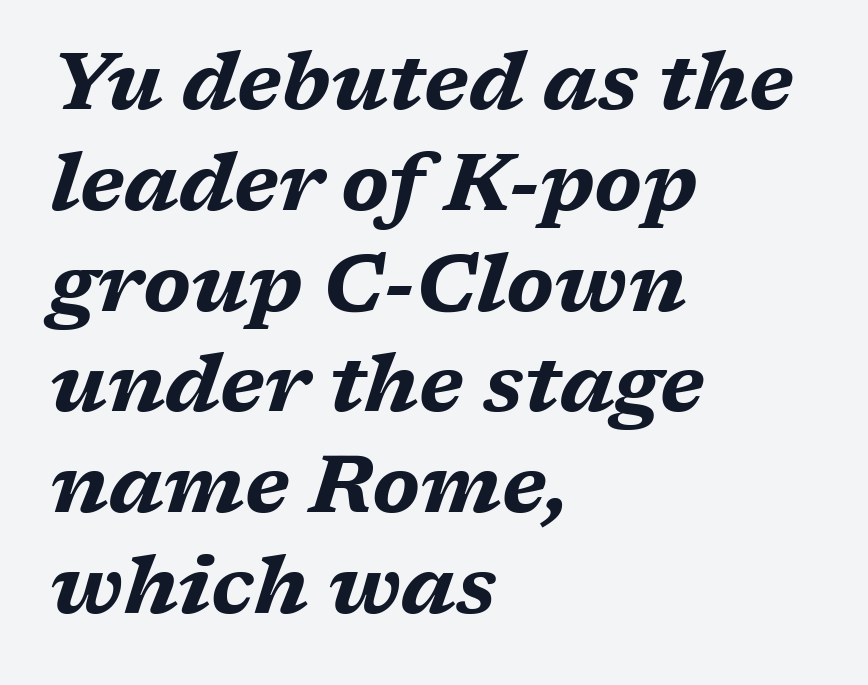
{"italic": "yes", "lean": "right", "slant_degrees": 17, "bold": "yes", "weight": "bold", "width": "wide", "stroke_contrast": "medium", "x_height": "medium", "monospaced": "no", "underline": "no", "align": "left", "line_spacing": "normal", "line_spacing_ratio": 1.26, "letter_spacing": "normal", "letter_spacing_em": 0.0, "glyph_px": 80}
